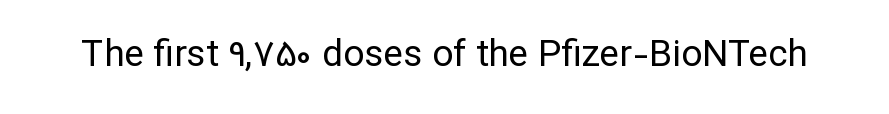
Q: Is the text bold? A: No.
Q: Is the text italic (slanted)? A: No, it is upright.
Q: Is the typeface a serif or a sans-serif typeface? A: Sans-serif.
Q: Is the text underlined? A: No.
Q: Is the spacing between letters normal or unusually wide? A: Normal.
Q: Width (condensed, normal, or wide)? A: Normal.
Q: Stroke contrast? A: Low.
Q: x-height? A: Medium.
Q: Monospaced? A: No.
